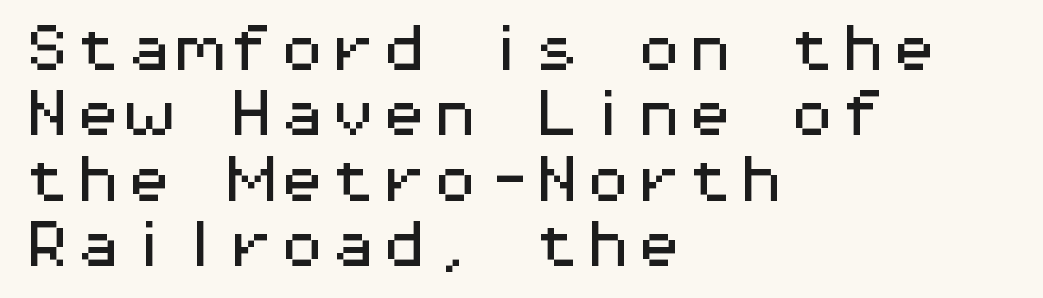
The image shows 51 px wide sans-serif type, upright, monospaced; set left-aligned, normal line spacing (1.28x), normal letter spacing, not underlined; medium stroke contrast and a medium x-height.
